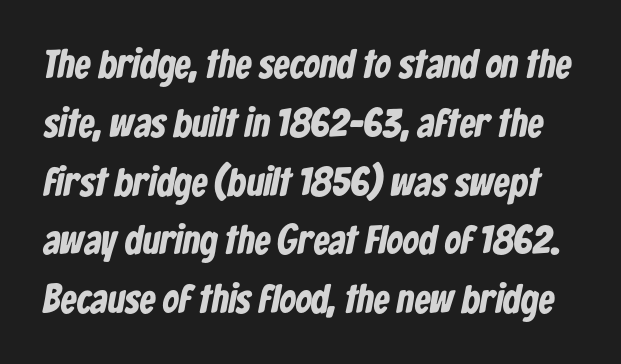
{"serif": "no", "bold": "yes", "weight": "bold", "width": "condensed", "stroke_contrast": "low", "x_height": "medium", "monospaced": "no", "underline": "no", "line_spacing": "normal", "line_spacing_ratio": 1.47, "letter_spacing": "normal", "letter_spacing_em": 0.0, "glyph_px": 40}
